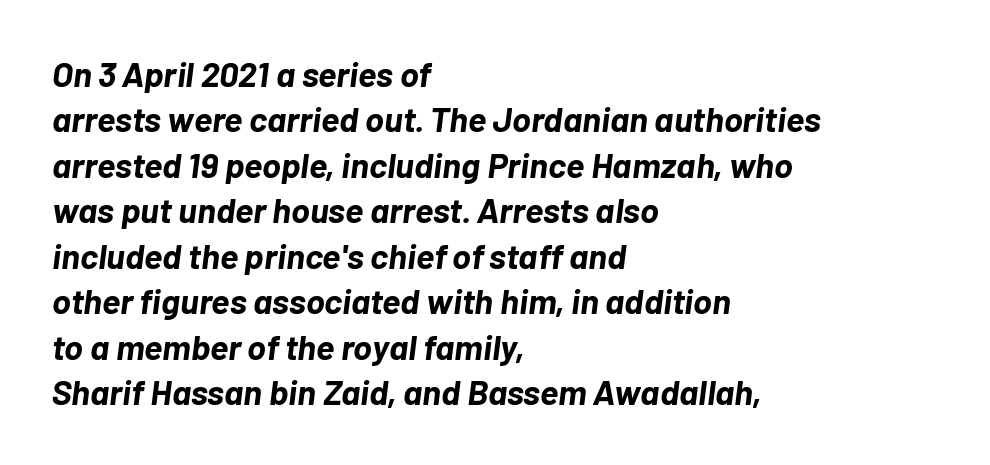
{"italic": "yes", "lean": "right", "slant_degrees": 7, "bold": "yes", "weight": "bold", "width": "normal", "stroke_contrast": "low", "x_height": "medium", "monospaced": "no", "underline": "no", "align": "left", "line_spacing": "normal", "line_spacing_ratio": 1.3, "letter_spacing": "normal", "letter_spacing_em": 0.0, "glyph_px": 35}
